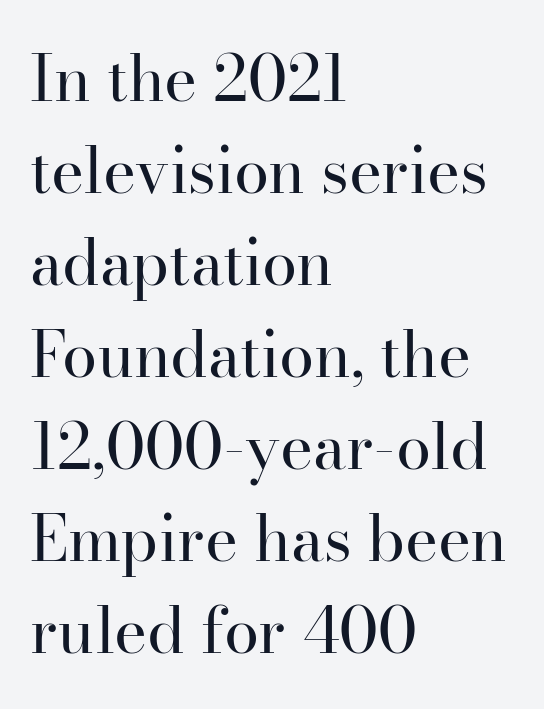
Q: Is the text bold? A: No.
Q: Is the text italic (slanted)? A: No, it is upright.
Q: Is the typeface a serif or a sans-serif typeface? A: Serif.
Q: Is the text underlined? A: No.
Q: How is the paragraph aligned? A: Left-aligned.
Q: Is the spacing between letters normal or unusually wide? A: Normal.
Q: Is the spacing between lines tight, normal or loose? A: Normal.
Q: Width (condensed, normal, or wide)? A: Normal.
Q: Stroke contrast? A: High.
Q: x-height? A: Small.
Q: Monospaced? A: No.
